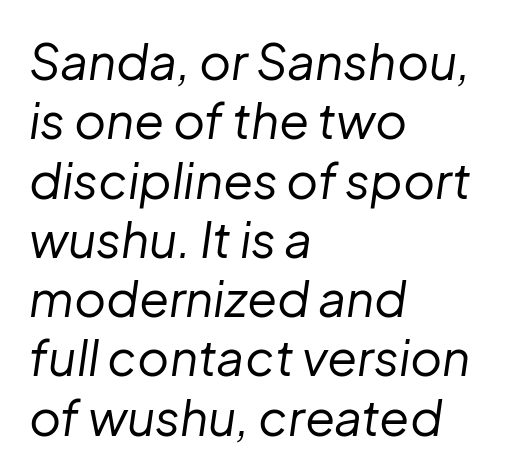
The baseline area is clear. Teacher's note: observe the even left margin — that is flush-left alignment. Letters have the restrained weight of plain body copy at most. The passage shown leans; its letterforms are oblique.
